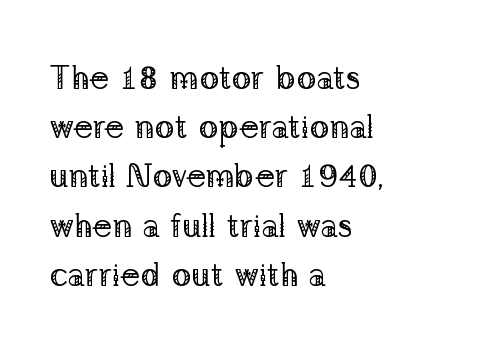
{"serif": "yes", "italic": "no", "bold": "no", "weight": "regular", "width": "normal", "stroke_contrast": "low", "x_height": "medium", "monospaced": "no", "underline": "no", "align": "left", "line_spacing": "normal", "line_spacing_ratio": 1.49, "letter_spacing": "normal", "letter_spacing_em": 0.0, "glyph_px": 33}
